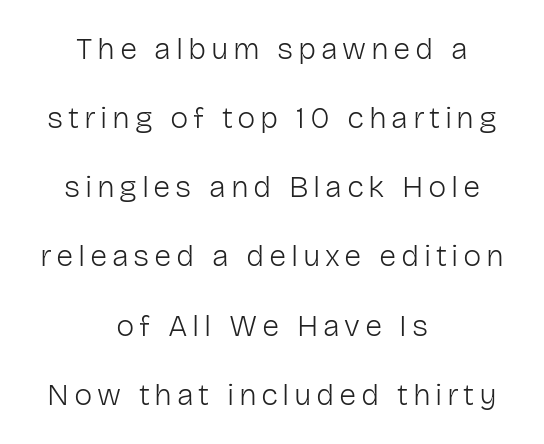
Is there much room between lines? Yes — plenty of vertical air separates them. A clean baseline with only descenders dipping below it. Note the varied advance widths — an 'i' is clearly narrower than an 'm'. Designer's note — italics off, roman on. The weight would be labelled regular, book, light, or lighter still.
